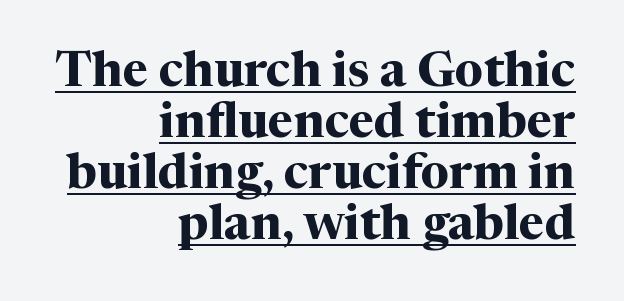
The tracking reads as untouched default to a designer's eye. The letters stand straight up with perfectly vertical stems. Typographic density is high because the face is bold. Here the designer chose a conventional face with non-uniform glyph widths.
